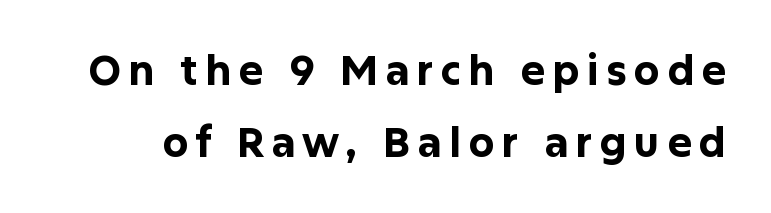
Examine the stroke ends and you'll find no serifs. Clear beneath every line of the passage. Do the characters align in a grid? No, the font is proportional. Strong, thick strokes mark this as bold type.
